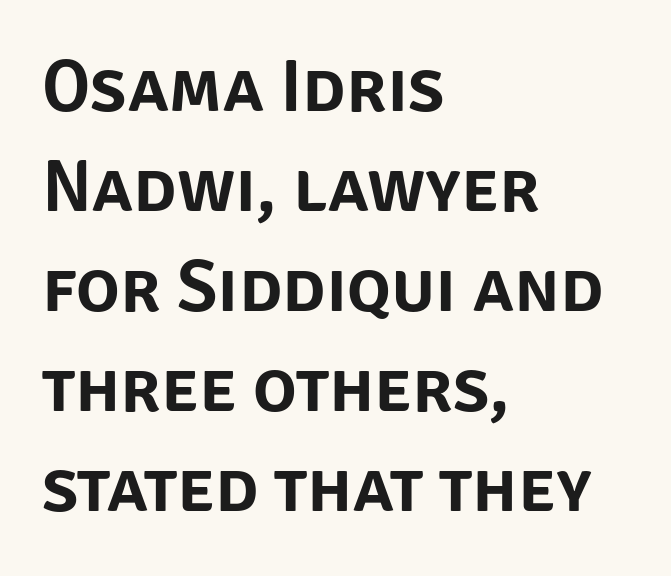
{"serif": "no", "italic": "no", "width": "normal", "stroke_contrast": "low", "x_height": "large", "monospaced": "no", "underline": "no", "align": "left", "line_spacing": "normal", "line_spacing_ratio": 1.37, "letter_spacing": "normal", "letter_spacing_em": 0.0, "glyph_px": 73}
